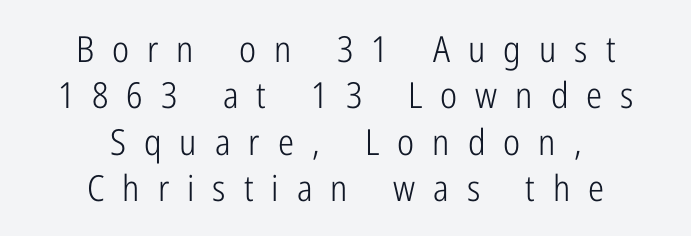
The image shows 36 px light, condensed sans-serif type, upright; set centered, normal line spacing (1.29x), unusually wide letter spacing (+0.5 em), not underlined; low stroke contrast and a medium x-height.
